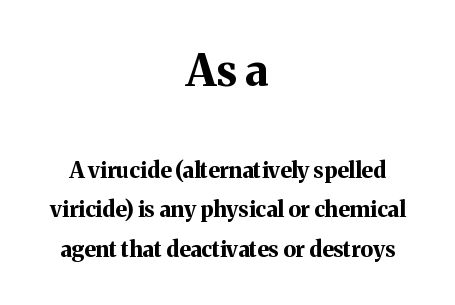
If you squint, the top block still reads clearly — it's the larger of the two. Strokes here are thick enough to call this a true bold. Tracking here is standard; glyphs follow each other at the usual distance. You can tell from the footed stems that serif type was used. A typesetter would call this proportional, since set widths differ per character. This sample uses an upright cut, with every glyph sitting square on the baseline.
